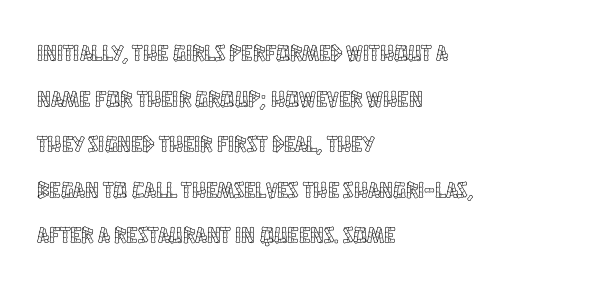
{"italic": "no", "underline": "no", "align": "left", "line_spacing": "loose", "line_spacing_ratio": 1.98, "letter_spacing": "normal", "letter_spacing_em": 0.0, "glyph_px": 23}
